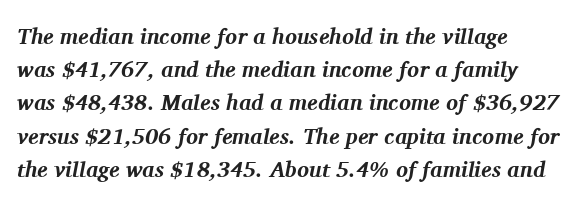
{"italic": "yes", "lean": "right", "slant_degrees": 11, "bold": "yes", "underline": "no", "align": "left", "line_spacing": "normal", "line_spacing_ratio": 1.51, "letter_spacing": "normal", "letter_spacing_em": 0.0, "glyph_px": 22}
